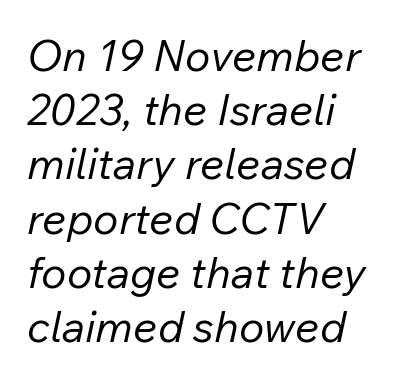
Q: Is the text bold? A: No.
Q: Is the text italic (slanted)? A: Yes, it leans right by about 12 degrees.
Q: Is the text underlined? A: No.
Q: How is the paragraph aligned? A: Left-aligned.
Q: Is the spacing between letters normal or unusually wide? A: Normal.
Q: Is the spacing between lines tight, normal or loose? A: Normal.
Q: Width (condensed, normal, or wide)? A: Normal.
Q: Stroke contrast? A: Low.
Q: x-height? A: Medium.
Q: Monospaced? A: No.
